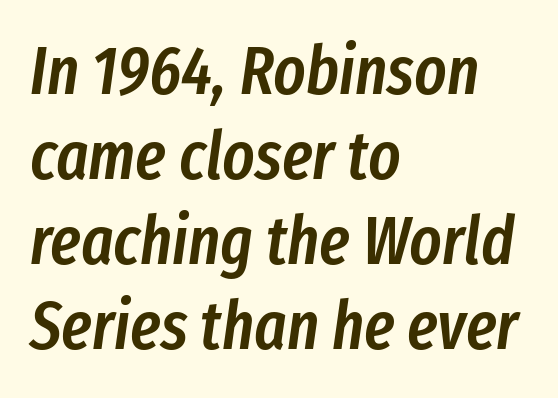
A student would call this left alignment; a typographer would say flush left, rag right. In terms of posture, this sample is oblique. The strip under each line holds only bare page. Semibold letterforms, between regular and bold. Vertical spacing — default. Does extra space separate the letters? No, they use regular spacing.
